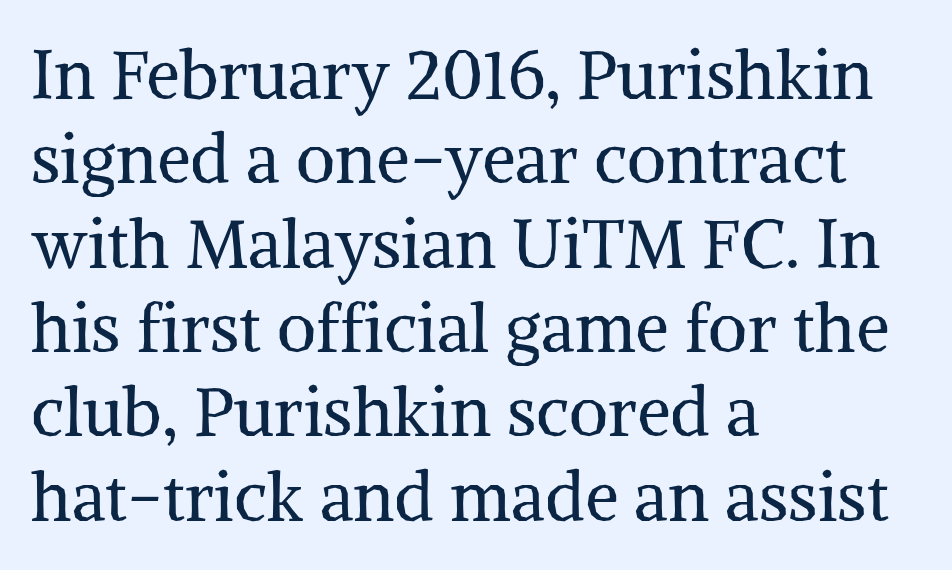
The image shows 68 px regular-weight serif type, upright; set left-aligned, line spacing 1.24x, normal letter spacing, not underlined; medium stroke contrast and a medium x-height.
